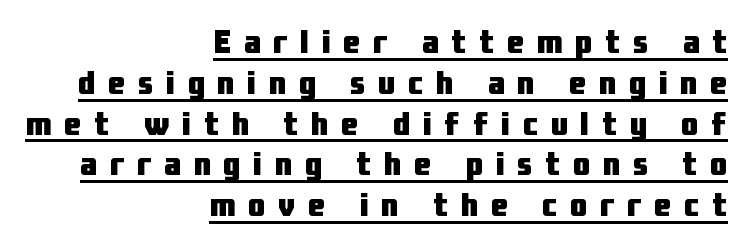
Q: Is the text bold? A: Yes.
Q: Is the text italic (slanted)? A: No, it is upright.
Q: Is the typeface a serif or a sans-serif typeface? A: Sans-serif.
Q: Is the text underlined? A: Yes.
Q: How is the paragraph aligned? A: Right-aligned.
Q: Is the spacing between letters normal or unusually wide? A: Unusually wide.
Q: Width (condensed, normal, or wide)? A: Condensed.
Q: Stroke contrast? A: Low.
Q: x-height? A: Medium.
Q: Monospaced? A: No.
